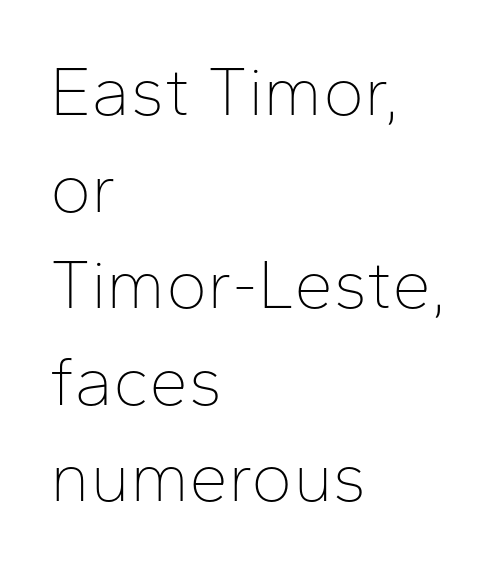
Q: Is the text bold? A: No.
Q: Is the text italic (slanted)? A: No, it is upright.
Q: Is the typeface a serif or a sans-serif typeface? A: Sans-serif.
Q: Is the text underlined? A: No.
Q: How is the paragraph aligned? A: Left-aligned.
Q: Is the spacing between letters normal or unusually wide? A: Normal.
Q: Is the spacing between lines tight, normal or loose? A: Normal.
Q: Width (condensed, normal, or wide)? A: Normal.
Q: Stroke contrast? A: Low.
Q: x-height? A: Medium.
Q: Monospaced? A: No.
